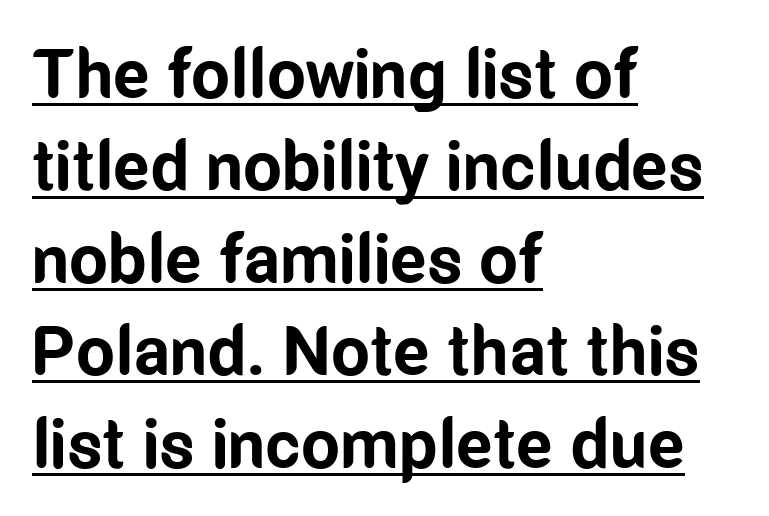
Q: Is the text bold? A: Yes.
Q: Is the text italic (slanted)? A: No, it is upright.
Q: Is the typeface a serif or a sans-serif typeface? A: Sans-serif.
Q: Is the text underlined? A: Yes.
Q: How is the paragraph aligned? A: Left-aligned.
Q: Is the spacing between letters normal or unusually wide? A: Normal.
Q: Is the spacing between lines tight, normal or loose? A: Normal.
Q: Width (condensed, normal, or wide)? A: Condensed.
Q: Stroke contrast? A: Low.
Q: x-height? A: Medium.
Q: Monospaced? A: No.
